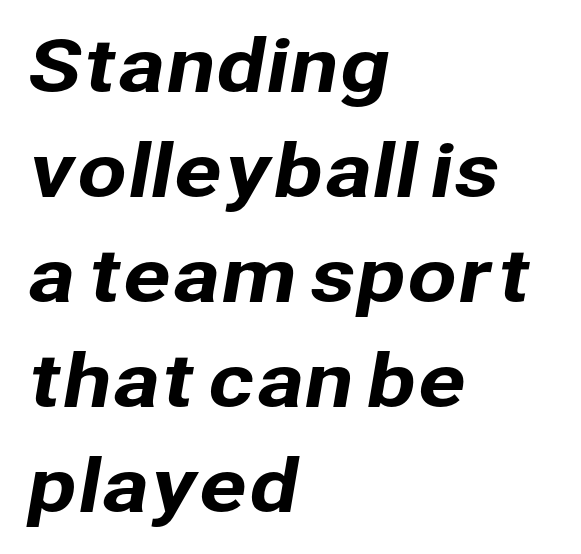
The image shows 72 px sans-serif type; set left-aligned, normal line spacing (1.46x), normal letter spacing, not underlined; low stroke contrast and a medium x-height.
